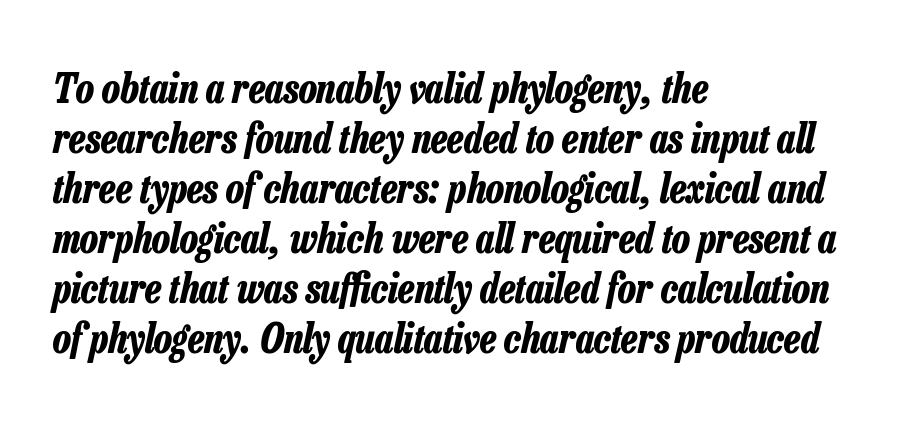
Q: Is the text bold? A: Yes.
Q: Is the text italic (slanted)? A: Yes, it leans right by about 13 degrees.
Q: Is the text underlined? A: No.
Q: How is the paragraph aligned? A: Left-aligned.
Q: Is the spacing between letters normal or unusually wide? A: Normal.
Q: Is the spacing between lines tight, normal or loose? A: Normal.
Q: Width (condensed, normal, or wide)? A: Condensed.
Q: Stroke contrast? A: Low.
Q: x-height? A: Medium.
Q: Monospaced? A: No.
